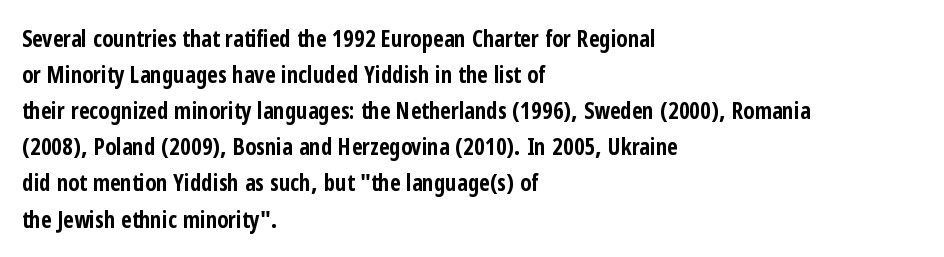
{"italic": "no", "bold": "yes", "underline": "no", "align": "left", "line_spacing": "normal", "line_spacing_ratio": 1.57, "letter_spacing": "normal", "letter_spacing_em": 0.0, "glyph_px": 23}
